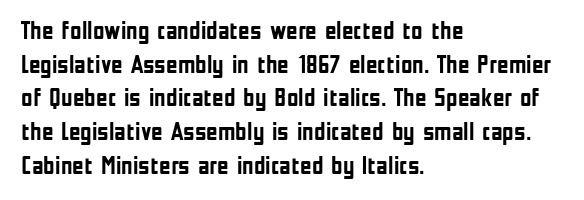
Q: Is the text bold? A: Yes.
Q: Is the text italic (slanted)? A: No, it is upright.
Q: Is the text underlined? A: No.
Q: How is the paragraph aligned? A: Left-aligned.
Q: Is the spacing between letters normal or unusually wide? A: Normal.
Q: Is the spacing between lines tight, normal or loose? A: Normal.
